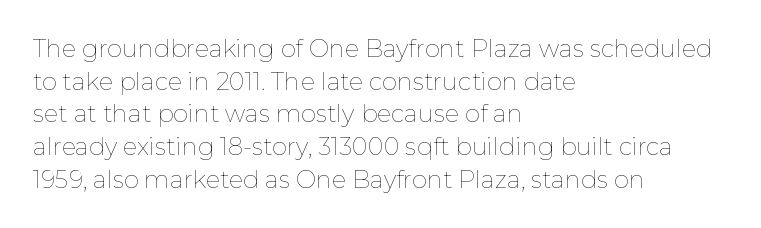
The image shows 24 px text type, upright; set left-aligned, normal line spacing (1.36x), normal letter spacing, not underlined.
